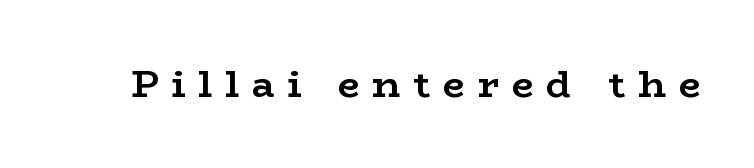
The image shows 38 px semibold, wide serif type, upright; set unusually wide letter spacing (+0.34 em), not underlined; low stroke contrast and a medium x-height.
